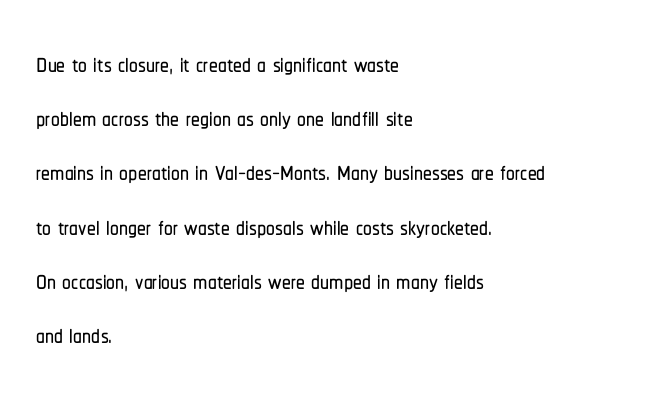
Q: Is the text italic (slanted)? A: No, it is upright.
Q: Is the typeface a serif or a sans-serif typeface? A: Sans-serif.
Q: Is the text underlined? A: No.
Q: How is the paragraph aligned? A: Left-aligned.
Q: Is the spacing between letters normal or unusually wide? A: Normal.
Q: Is the spacing between lines tight, normal or loose? A: Normal.
Q: Width (condensed, normal, or wide)? A: Condensed.
Q: Stroke contrast? A: Low.
Q: x-height? A: Medium.
Q: Monospaced? A: No.
